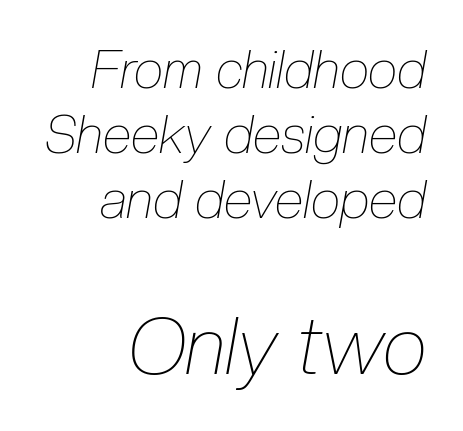
Q: Is the text bold? A: No.
Q: Is the text italic (slanted)? A: Yes, it leans right by about 10 degrees.
Q: Is the text underlined? A: No.
Q: How is the paragraph aligned? A: Right-aligned.
Q: Is the spacing between letters normal or unusually wide? A: Normal.
Q: Which block of text is set in a larger size, the first (top) or the second (bottom)? A: The second (bottom) one.
Q: Width (condensed, normal, or wide)? A: Condensed.
Q: Stroke contrast? A: Low.
Q: x-height? A: Medium.
Q: Monospaced? A: No.
